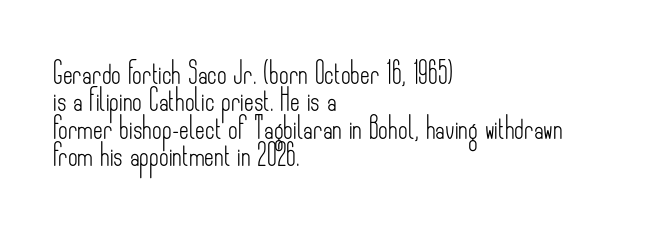
{"italic": "no", "bold": "no", "underline": "no", "align": "left", "line_spacing": "normal", "line_spacing_ratio": 1.3, "letter_spacing": "normal", "letter_spacing_em": 0.0, "glyph_px": 21}
